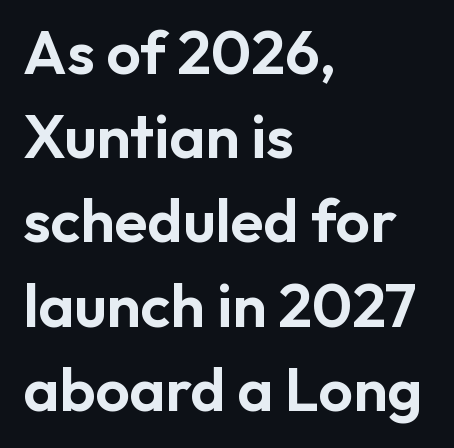
Q: Is the text italic (slanted)? A: No, it is upright.
Q: Is the typeface a serif or a sans-serif typeface? A: Sans-serif.
Q: Is the text underlined? A: No.
Q: How is the paragraph aligned? A: Left-aligned.
Q: Is the spacing between letters normal or unusually wide? A: Normal.
Q: Is the spacing between lines tight, normal or loose? A: Normal.
Q: Width (condensed, normal, or wide)? A: Normal.
Q: Stroke contrast? A: Low.
Q: x-height? A: Medium.
Q: Monospaced? A: No.
